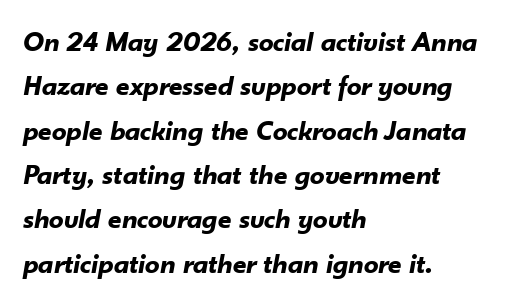
Q: Is the text bold? A: Yes.
Q: Is the text italic (slanted)? A: Yes, it leans right by about 10 degrees.
Q: Is the text underlined? A: No.
Q: How is the paragraph aligned? A: Left-aligned.
Q: Is the spacing between letters normal or unusually wide? A: Normal.
Q: Is the spacing between lines tight, normal or loose? A: Normal.
Q: Width (condensed, normal, or wide)? A: Normal.
Q: Stroke contrast? A: Low.
Q: x-height? A: Small.
Q: Monospaced? A: No.
